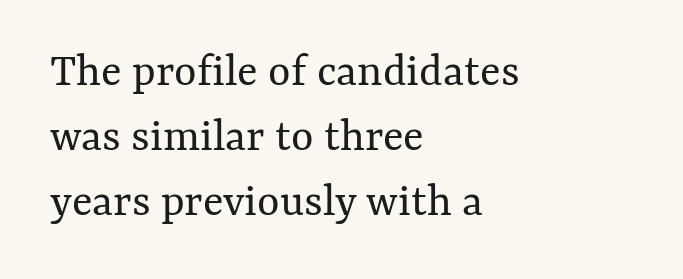
The passage shown is not underscored anywhere. No letter is thick-stroked: the sample isn't bold. All the whitespace from short lines collects on the right. This sample uses an upright cut, with every glyph sitting square on the baseline. Honestly, the row spacing looks completely unremarkable.
